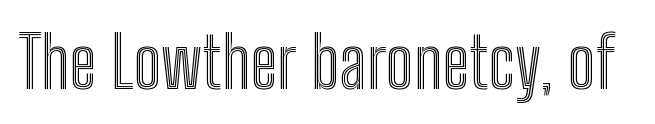
Nobody drew a line under any word here. This sample uses plain, unmodified letter spacing. Each letter keeps its own natural width here, so spacing adapts to shape. If you drew a line through each stem, it would be perfectly vertical.
